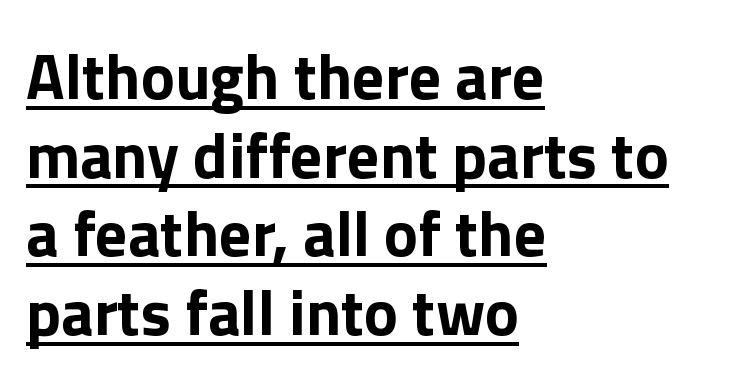
The image shows 64 px bold sans-serif type, upright; set left-aligned, line spacing 1.23x, normal letter spacing, underlined; low stroke contrast and a medium x-height.
